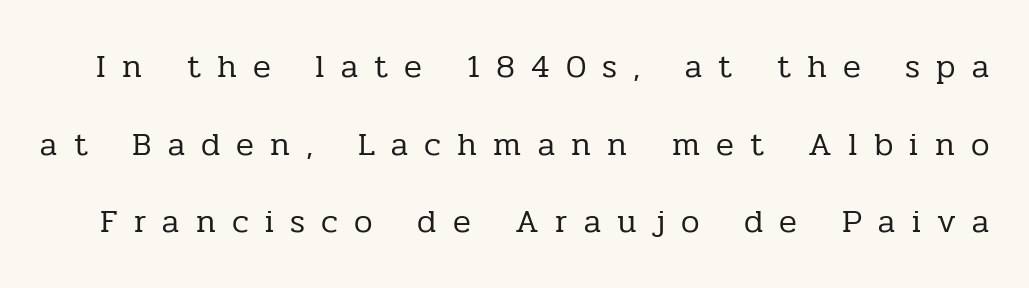
{"serif": "yes", "italic": "no", "bold": "no", "weight": "regular", "width": "normal", "stroke_contrast": "low", "x_height": "medium", "monospaced": "no", "underline": "no", "line_spacing": "loose", "line_spacing_ratio": 2.35, "letter_spacing": "wide", "letter_spacing_em": 0.49, "glyph_px": 33}
